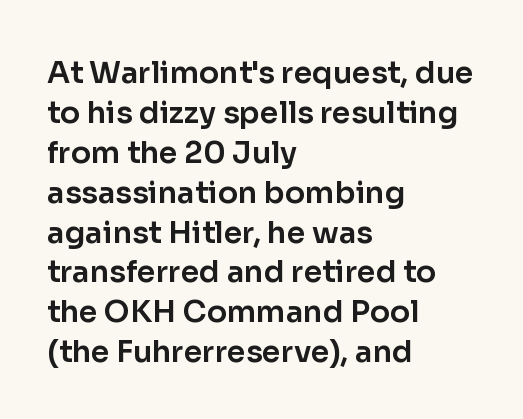
The image shows 30 px sans-serif type, upright; set left-aligned, normal line spacing (1.33x), normal letter spacing, not underlined; low stroke contrast and a medium x-height.
